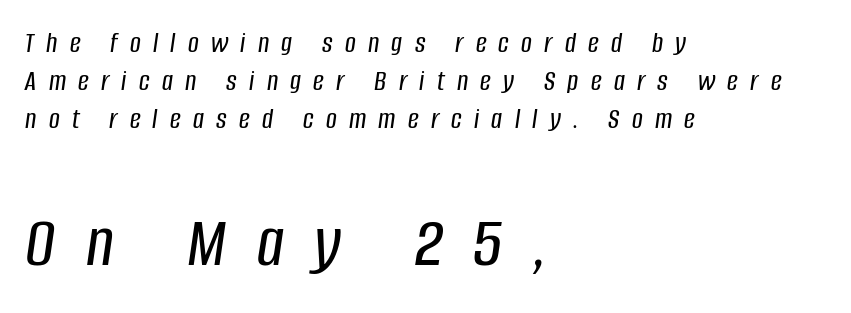
The foot of each line stays bare and open. Caption: upper text group reduced, lower text group enlarged. Honestly, the row spacing looks completely unremarkable. The letters are slanted; this is an italic face.
